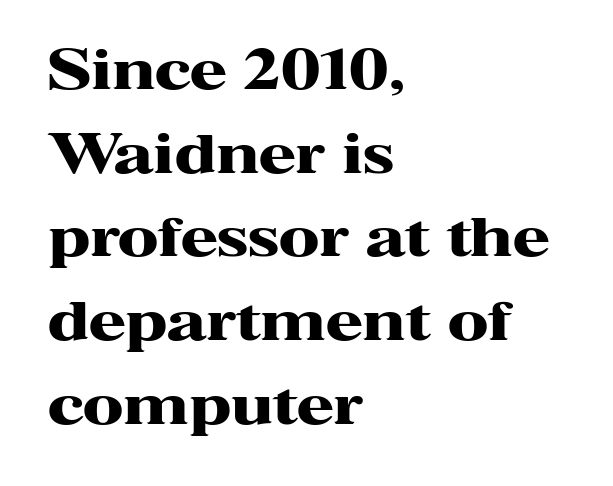
All the whitespace from short lines collects on the right. Old-style or modern, the face here clearly has serifs. Proportional: the letters do not fall into vertical columns. Characters remain perfectly vertical along every line.
